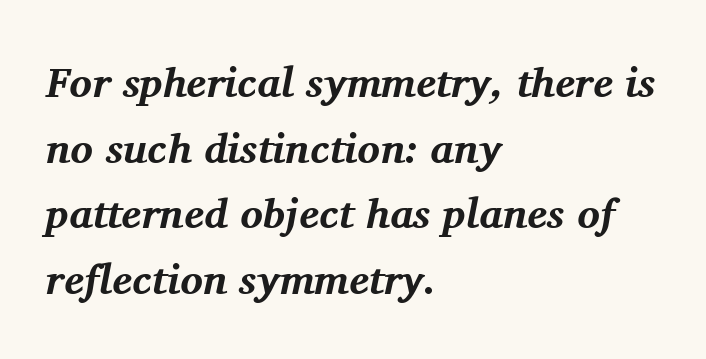
The image shows 42 px bold serif type, italic (leaning right); set left-aligned, normal line spacing (1.56x), normal letter spacing, not underlined; medium stroke contrast and a medium x-height.
